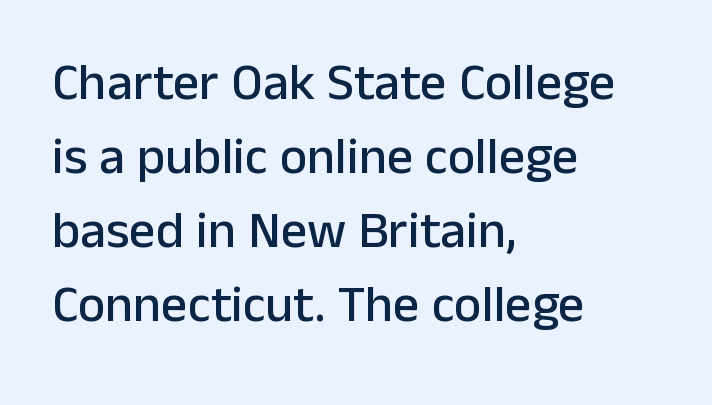
Q: Is the text italic (slanted)? A: No, it is upright.
Q: Is the typeface a serif or a sans-serif typeface? A: Sans-serif.
Q: Is the text underlined? A: No.
Q: How is the paragraph aligned? A: Left-aligned.
Q: Is the spacing between letters normal or unusually wide? A: Normal.
Q: Is the spacing between lines tight, normal or loose? A: Normal.
Q: Width (condensed, normal, or wide)? A: Normal.
Q: Stroke contrast? A: Low.
Q: x-height? A: Medium.
Q: Monospaced? A: No.
